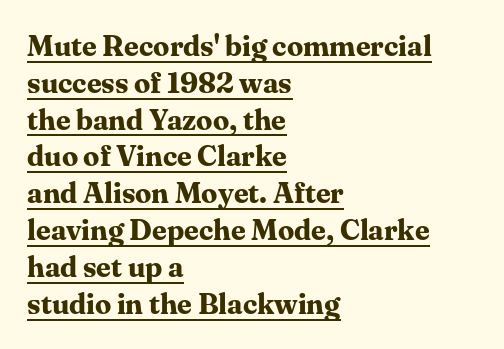
Does the weight exceed regular? Yes, all the way to bold. The characters display serif detailing at their extremities. Beneath each row of characters lies a ruled line. Tracking value appears to be zero — textbook default spacing.
